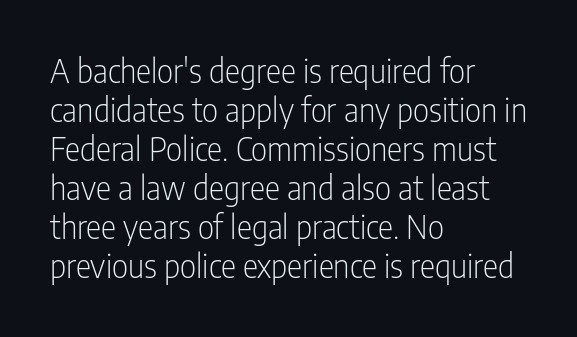
A sans-serif font was chosen for this passage. These lines are set flush left with a ragged right edge. Tall strokes in this sample are plumb rather than angled. Default kerning and tracking; the words read as compact shapes. Proportional: the letters do not fall into vertical columns.
